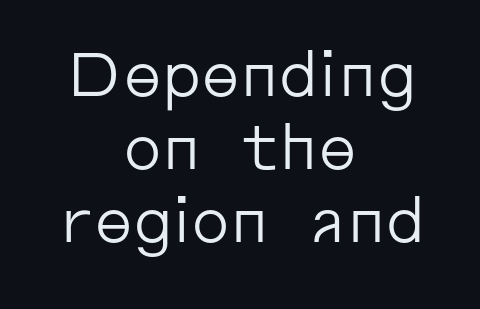
The image shows 61 px regular-weight sans-serif type, upright; set centered, line spacing 1.2x, normal letter spacing, not underlined; low stroke contrast and a medium x-height.
